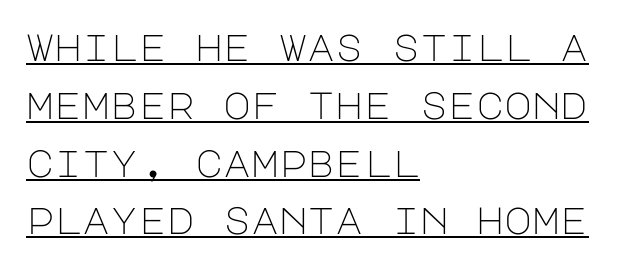
Q: Is the text bold? A: No.
Q: Is the text italic (slanted)? A: No, it is upright.
Q: Is the typeface a serif or a sans-serif typeface? A: Sans-serif.
Q: Is the text underlined? A: Yes.
Q: How is the paragraph aligned? A: Left-aligned.
Q: Is the spacing between letters normal or unusually wide? A: Normal.
Q: Is the spacing between lines tight, normal or loose? A: Normal.
Q: Width (condensed, normal, or wide)? A: Normal.
Q: Stroke contrast? A: Low.
Q: x-height? A: Large.
